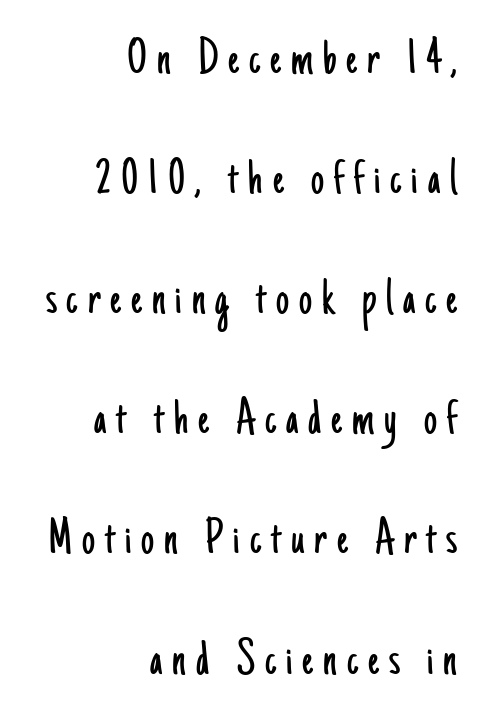
{"serif": "no", "italic": "no", "bold": "no", "weight": "light", "width": "condensed", "stroke_contrast": "low", "x_height": "small", "monospaced": "no", "underline": "no", "align": "right", "line_spacing": "loose", "line_spacing_ratio": 2.31, "glyph_px": 52}
